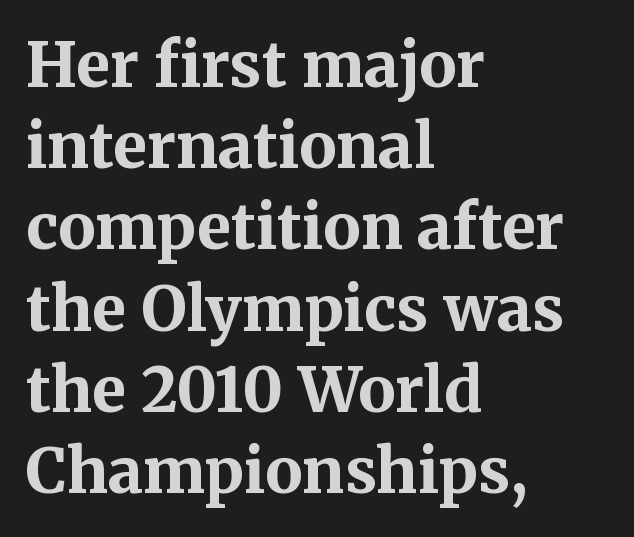
The image shows 62 px bold serif type, upright; set left-aligned, normal line spacing (1.31x), normal letter spacing, not underlined; medium stroke contrast and a medium x-height.
